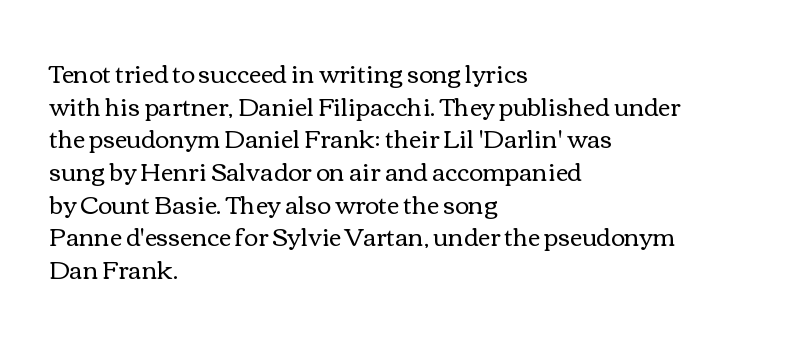
{"italic": "no", "bold": "no", "underline": "no", "align": "left", "line_spacing": "normal", "line_spacing_ratio": 1.36, "letter_spacing": "normal", "letter_spacing_em": 0.0, "glyph_px": 24}
